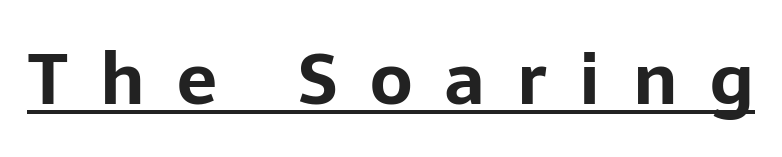
{"serif": "no", "italic": "no", "bold": "yes", "weight": "bold", "width": "normal", "stroke_contrast": "low", "x_height": "medium", "monospaced": "no", "underline": "yes", "letter_spacing": "wide", "letter_spacing_em": 0.46, "glyph_px": 71}
